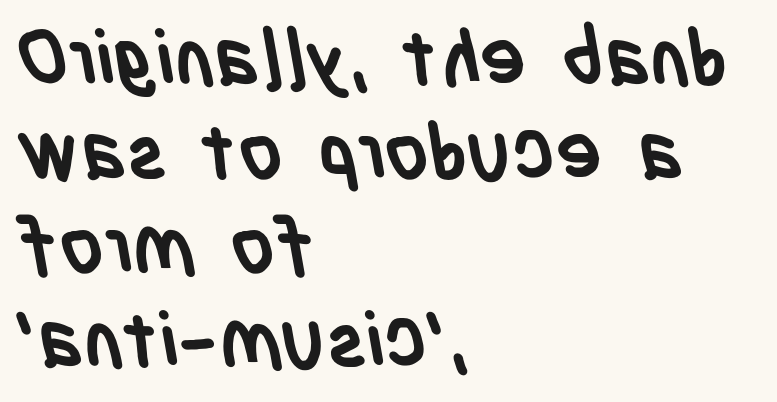
Q: Is the text bold? A: Yes.
Q: Is the typeface a serif or a sans-serif typeface? A: Sans-serif.
Q: Is the text underlined? A: No.
Q: How is the paragraph aligned? A: Left-aligned.
Q: Is the spacing between letters normal or unusually wide? A: Normal.
Q: Width (condensed, normal, or wide)? A: Condensed.
Q: Stroke contrast? A: Low.
Q: x-height? A: Large.
Q: Monospaced? A: No.
